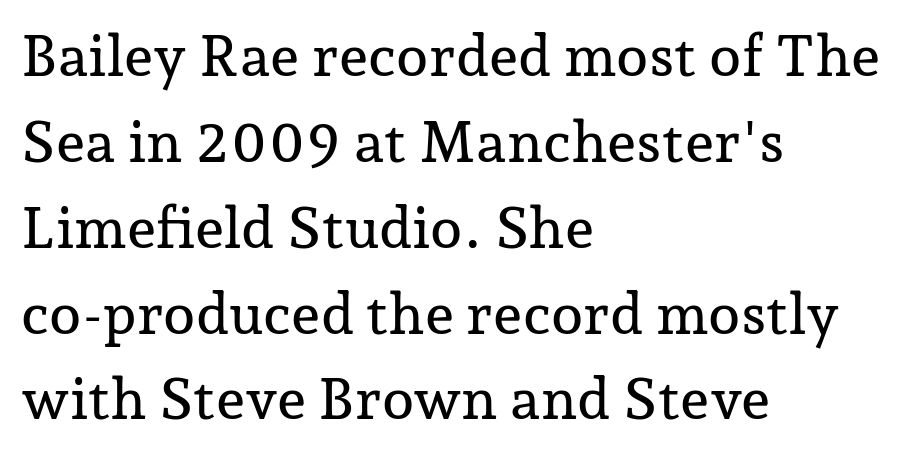
The image shows 58 px serif type, upright; set left-aligned, normal line spacing (1.48x), normal letter spacing, not underlined; low stroke contrast and a medium x-height.
